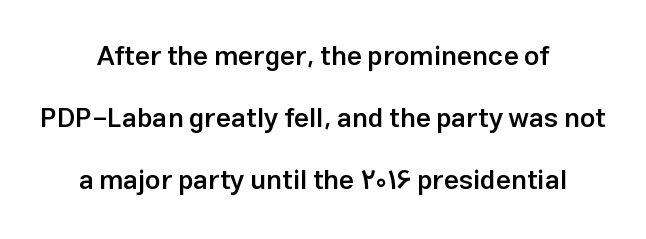
Q: Is the text bold? A: Semi-bold.
Q: Is the text italic (slanted)? A: No, it is upright.
Q: Is the text underlined? A: No.
Q: How is the paragraph aligned? A: Centered.
Q: Is the spacing between letters normal or unusually wide? A: Normal.
Q: Is the spacing between lines tight, normal or loose? A: Loose.
